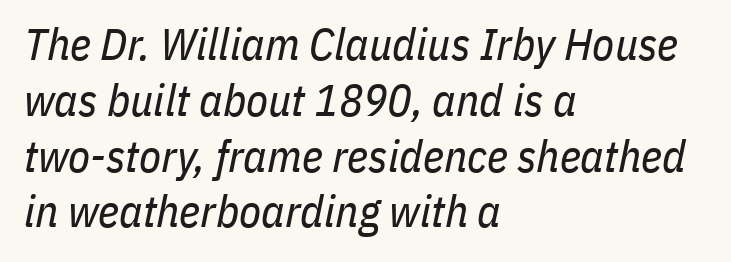
{"italic": "yes", "lean": "right", "slant_degrees": 11, "bold": "no", "weight": "regular", "width": "condensed", "stroke_contrast": "low", "x_height": "medium", "monospaced": "no", "underline": "no", "align": "left", "line_spacing_ratio": 1.24, "letter_spacing": "normal", "letter_spacing_em": 0.0, "glyph_px": 45}
